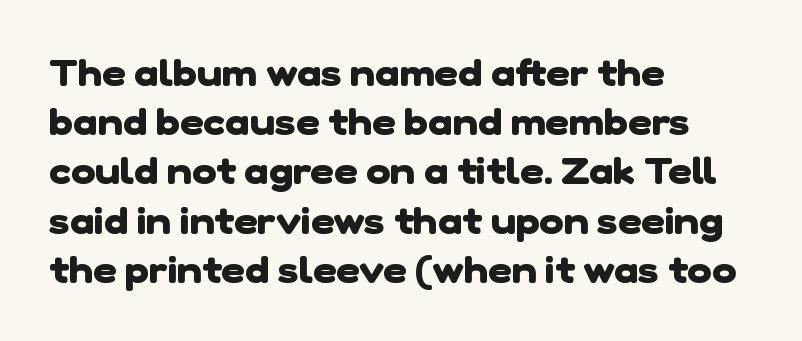
Q: Is the text bold? A: Yes.
Q: Is the typeface a serif or a sans-serif typeface? A: Sans-serif.
Q: Is the text underlined? A: No.
Q: How is the paragraph aligned? A: Left-aligned.
Q: Is the spacing between letters normal or unusually wide? A: Normal.
Q: Is the spacing between lines tight, normal or loose? A: Normal.
Q: Width (condensed, normal, or wide)? A: Normal.
Q: Stroke contrast? A: Low.
Q: x-height? A: Medium.
Q: Monospaced? A: No.
